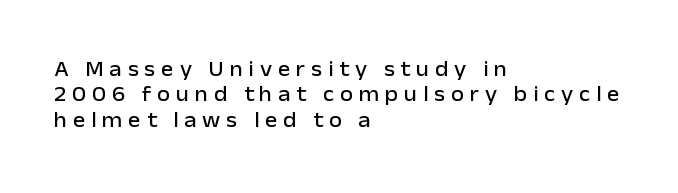
Q: Is the text italic (slanted)? A: No, it is upright.
Q: Is the text underlined? A: No.
Q: How is the paragraph aligned? A: Left-aligned.
Q: Is the spacing between letters normal or unusually wide? A: Unusually wide.
